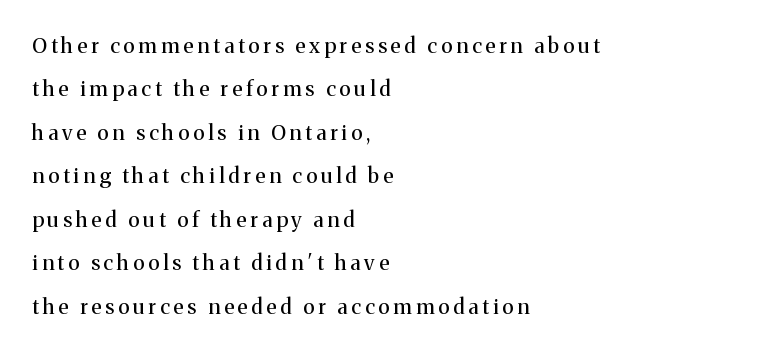
The image shows 21 px text type, upright; set left-aligned, loose line spacing (2.07x), not underlined.
